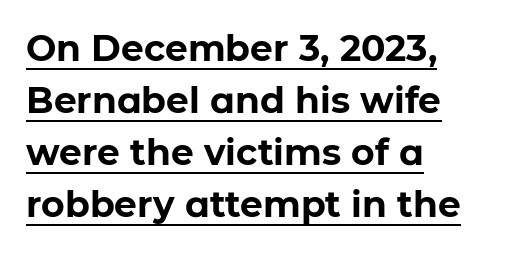
{"serif": "no", "italic": "no", "bold": "yes", "weight": "bold", "width": "normal", "stroke_contrast": "low", "x_height": "medium", "monospaced": "no", "underline": "yes", "align": "left", "line_spacing": "normal", "line_spacing_ratio": 1.44, "letter_spacing": "normal", "letter_spacing_em": 0.0, "glyph_px": 36}
